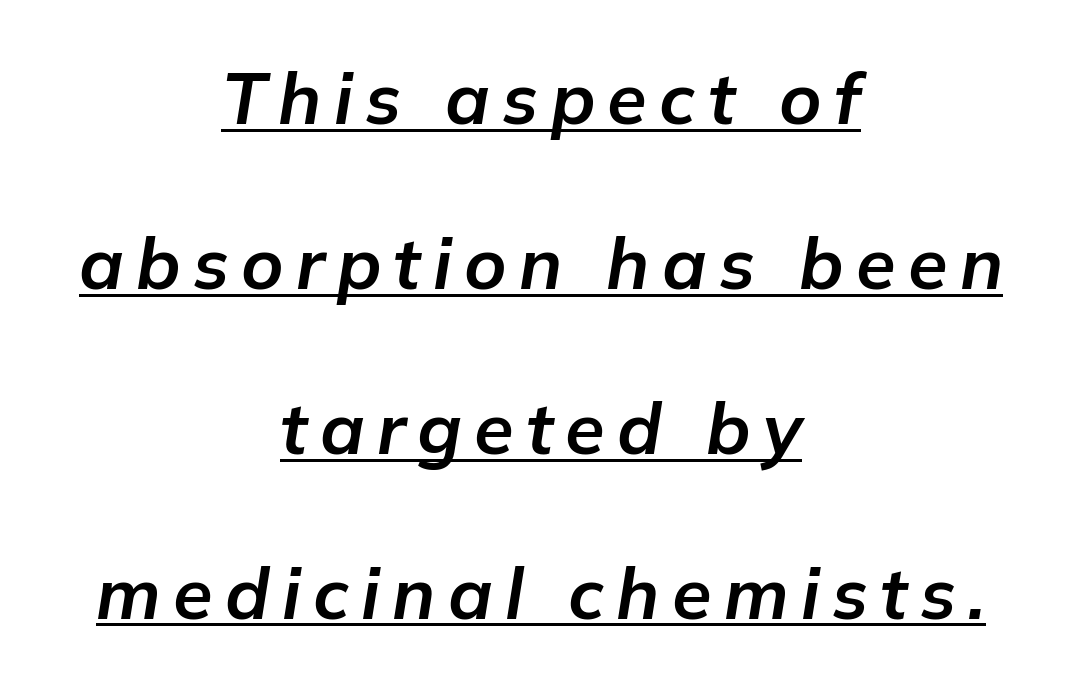
The image shows 72 px bold type, italic (leaning right); set centered, loose line spacing (2.29x), underlined; low stroke contrast and a medium x-height.
